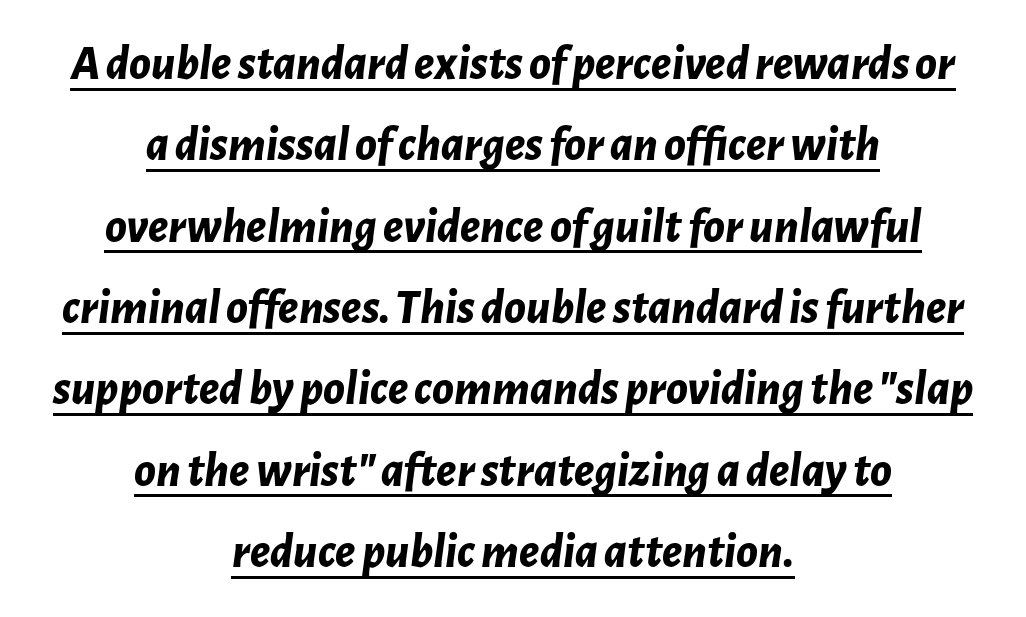
Q: Is the text bold? A: Yes.
Q: Is the text italic (slanted)? A: Yes, it leans right by about 7 degrees.
Q: Is the text underlined? A: Yes.
Q: How is the paragraph aligned? A: Centered.
Q: Is the spacing between letters normal or unusually wide? A: Normal.
Q: Is the spacing between lines tight, normal or loose? A: Normal.
Q: Width (condensed, normal, or wide)? A: Normal.
Q: Stroke contrast? A: Low.
Q: x-height? A: Medium.
Q: Monospaced? A: No.
